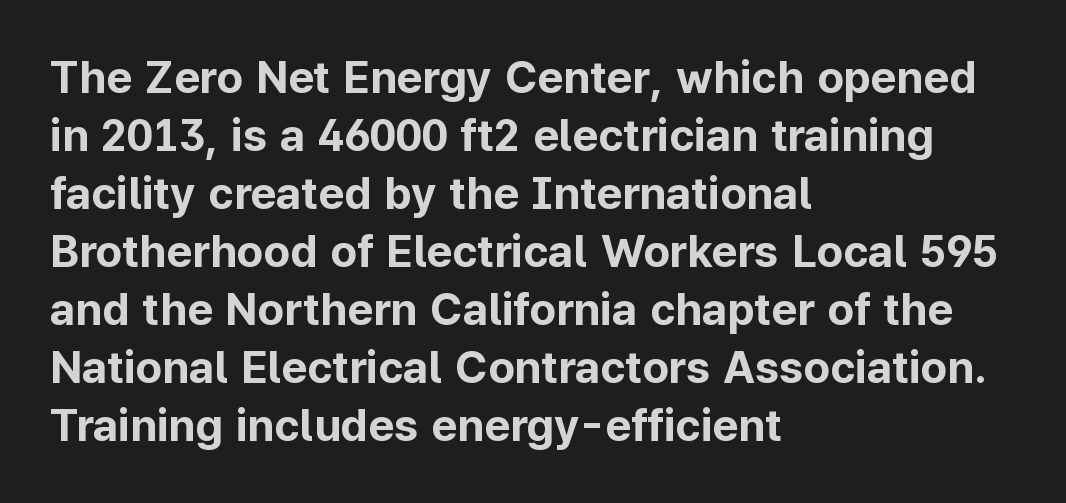
Q: Is the text bold? A: Yes.
Q: Is the text italic (slanted)? A: No, it is upright.
Q: Is the typeface a serif or a sans-serif typeface? A: Sans-serif.
Q: Is the text underlined? A: No.
Q: How is the paragraph aligned? A: Left-aligned.
Q: Is the spacing between letters normal or unusually wide? A: Normal.
Q: Is the spacing between lines tight, normal or loose? A: Normal.
Q: Width (condensed, normal, or wide)? A: Normal.
Q: Stroke contrast? A: Low.
Q: x-height? A: Medium.
Q: Monospaced? A: No.
